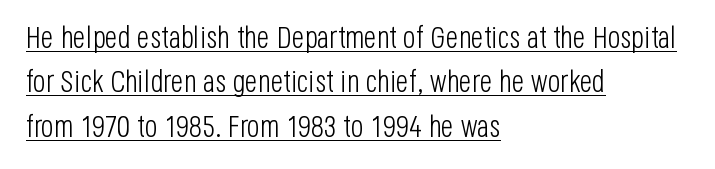
The letters stand straight up with perfectly vertical stems. The designer went with a sans here, leaving each stem footless. Honestly, the row spacing looks completely unremarkable. Stem width sits at or under what a default text font uses.
